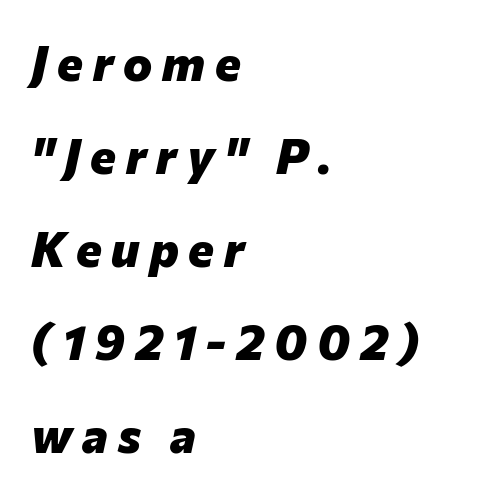
Is the type slanted? Yes — the strokes lean at a clear angle. The line texture is sparse and dotted thanks to wide tracking. Do the characters align in a grid? No, the font is proportional. Casual observation: everything's shoved over to the left. In terms of leading, this rendering errs on the spacious side. Nobody drew a line under any word here.
